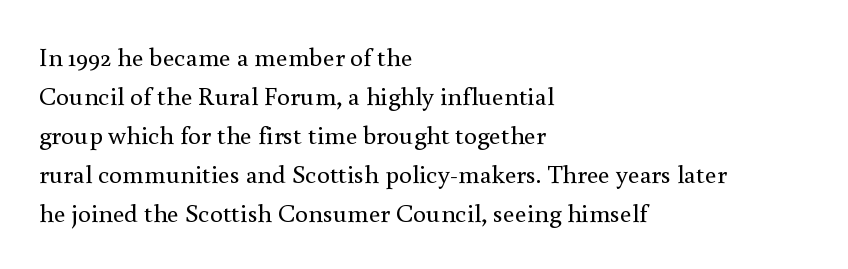
The image shows 26 px text type, upright; set left-aligned, normal line spacing (1.5x), normal letter spacing, not underlined.
